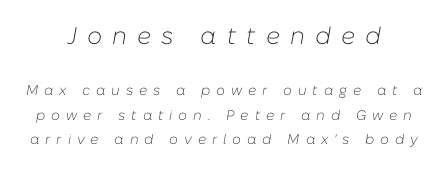
{"italic": "yes", "lean": "right", "slant_degrees": 10, "bold": "no", "underline": "no", "line_spacing_ratio": 1.72, "letter_spacing": "wide", "letter_spacing_em": 0.42, "larger_block": "first", "size_ratio": 1.71, "glyph_px": 24}
